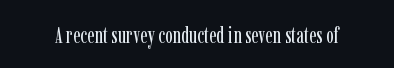
The image shows 23 px text type, upright; set normal letter spacing, not underlined.
